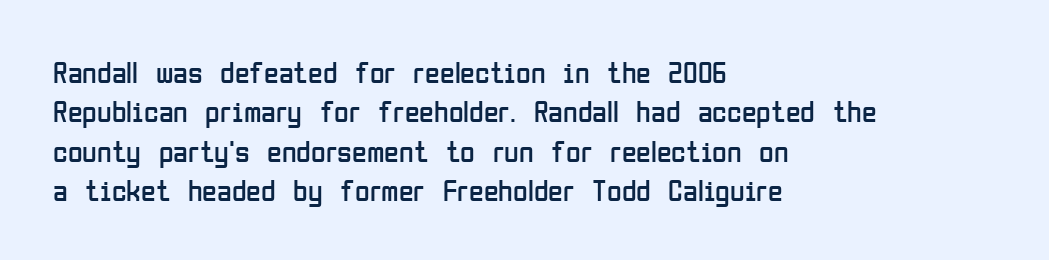
Q: Is the text bold? A: No.
Q: Is the text italic (slanted)? A: No, it is upright.
Q: Is the typeface a serif or a sans-serif typeface? A: Sans-serif.
Q: Is the text underlined? A: No.
Q: How is the paragraph aligned? A: Left-aligned.
Q: Is the spacing between letters normal or unusually wide? A: Normal.
Q: Is the spacing between lines tight, normal or loose? A: Normal.
Q: Width (condensed, normal, or wide)? A: Condensed.
Q: Stroke contrast? A: Low.
Q: x-height? A: Medium.
Q: Monospaced? A: No.
